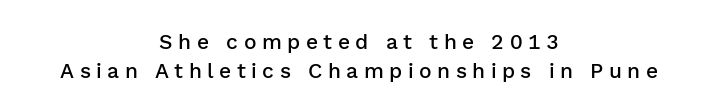
Q: Is the text bold? A: Semi-bold.
Q: Is the text italic (slanted)? A: No, it is upright.
Q: Is the text underlined? A: No.
Q: How is the paragraph aligned? A: Centered.
Q: Is the spacing between letters normal or unusually wide? A: Unusually wide.
Q: Is the spacing between lines tight, normal or loose? A: Normal.
